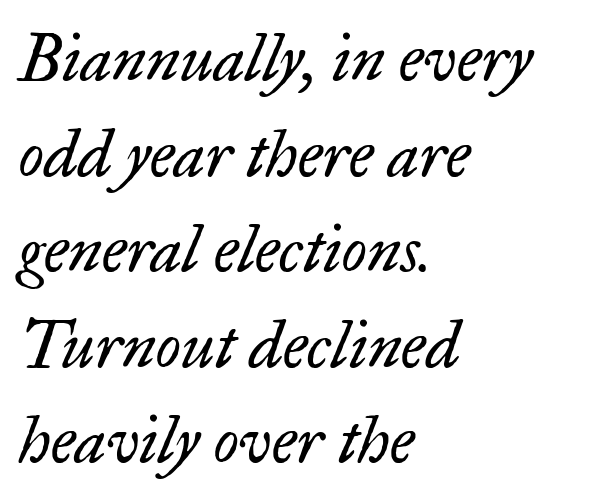
The image shows 65 px regular-weight serif type, italic (leaning right); set left-aligned, normal line spacing (1.47x), normal letter spacing, not underlined; low stroke contrast and a small x-height.
